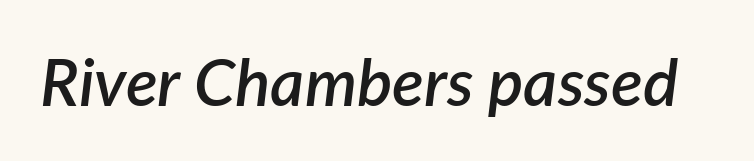
{"italic": "yes", "lean": "right", "slant_degrees": 7, "bold": "semi", "weight": "semibold", "width": "normal", "stroke_contrast": "low", "x_height": "medium", "monospaced": "no", "underline": "no", "letter_spacing": "normal", "letter_spacing_em": 0.0, "glyph_px": 66}
